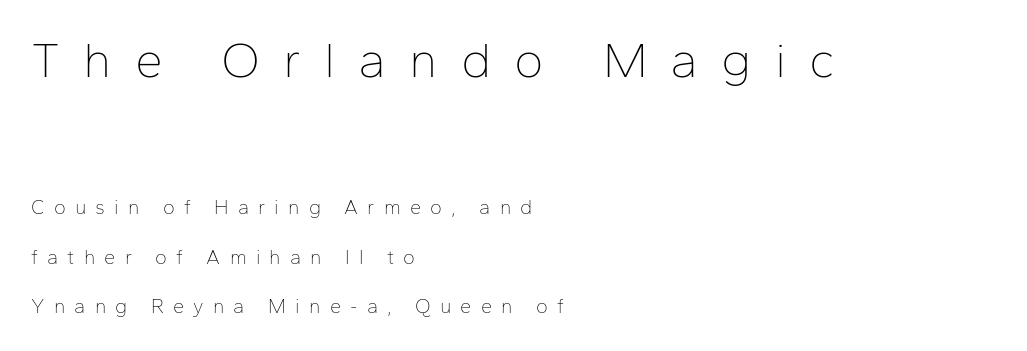
The image shows 50 px thin sans-serif type, upright; set left-aligned, loose line spacing (2.48x), unusually wide letter spacing (+0.46 em), not underlined; the first (top) block is 2.5x larger; low stroke contrast and a medium x-height.
